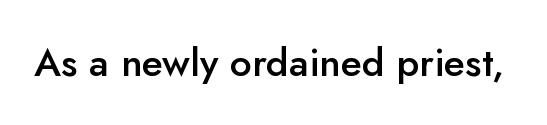
{"serif": "no", "italic": "no", "bold": "semi", "weight": "semibold", "width": "normal", "stroke_contrast": "low", "x_height": "small", "monospaced": "no", "underline": "no", "letter_spacing": "normal", "letter_spacing_em": 0.0, "glyph_px": 39}
